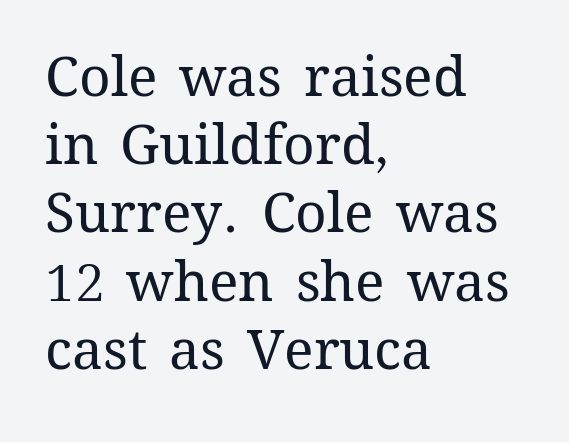
{"italic": "no", "bold": "no", "weight": "regular", "width": "normal", "stroke_contrast": "medium", "x_height": "medium", "monospaced": "no", "underline": "no", "align": "left", "line_spacing_ratio": 1.24, "letter_spacing": "normal", "letter_spacing_em": 0.0, "glyph_px": 55}
